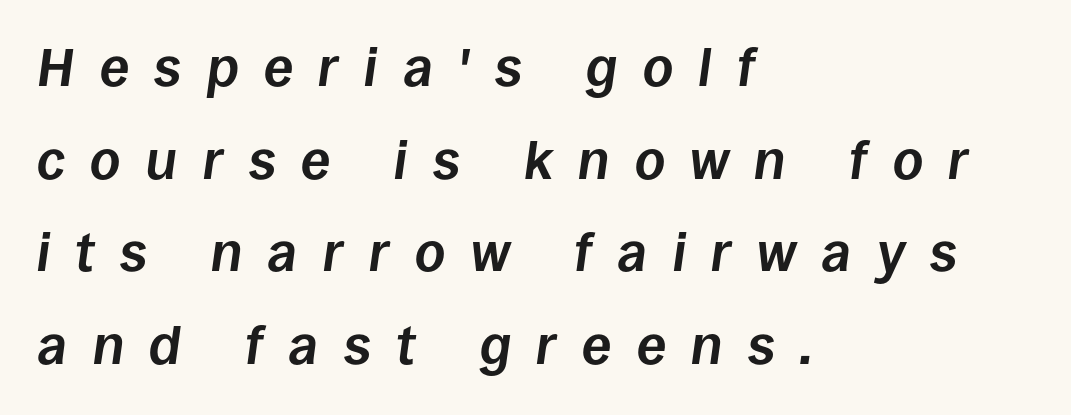
The image shows 53 px bold type, italic (leaning right); set left-aligned, line spacing 1.75x, unusually wide letter spacing (+0.48 em), not underlined; low stroke contrast and a large x-height.
